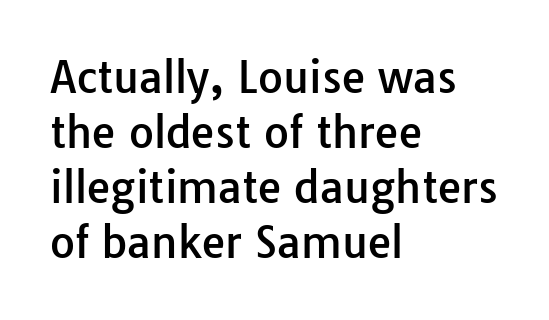
Posture: upright roman. Leftover space on each line is placed entirely after the last word. The rendering uses natural spacing where letterforms have individual widths. No extra tracking has been applied to these lines.
